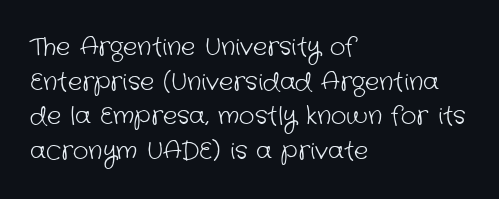
The gaps between neighbouring characters are ordinary and unremarkable. Weight class: somewhere from thin through regular. Letters rest on an invisible, unmarked baseline. In terms of leading, this rendering sits right in the middle. Casual observation: everything's shoved over to the left.
